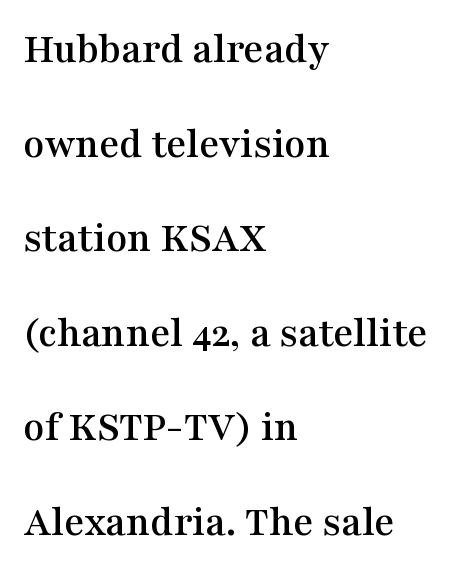
The image shows 43 px wide serif type, upright; set left-aligned, loose line spacing (2.2x), normal letter spacing, not underlined; medium stroke contrast and a medium x-height.
